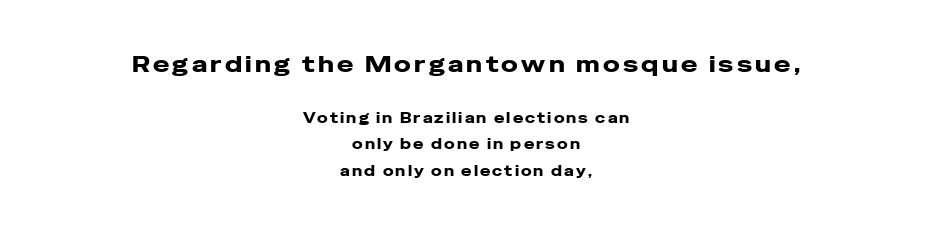
Block one is the big one; block two sits smaller underneath. The lettering stays uniformly vertical, giving the passage a roman look. Underlining? Definitely not there. Alignment: centered.
